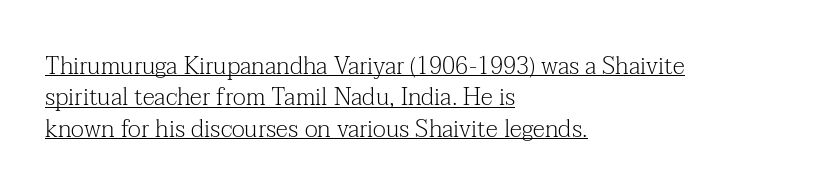
Q: Is the text bold? A: No.
Q: Is the text italic (slanted)? A: No, it is upright.
Q: Is the text underlined? A: Yes.
Q: How is the paragraph aligned? A: Left-aligned.
Q: Is the spacing between letters normal or unusually wide? A: Normal.
Q: Is the spacing between lines tight, normal or loose? A: Normal.
